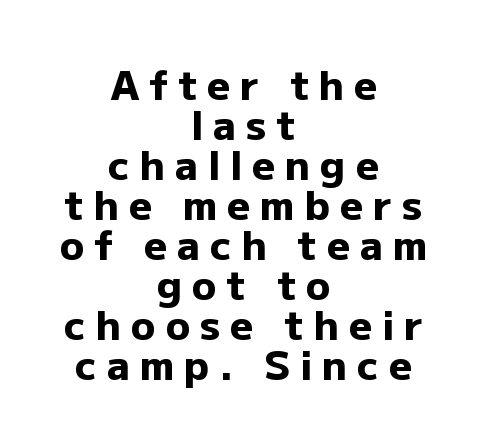
Q: Is the text bold? A: Yes.
Q: Is the text italic (slanted)? A: No, it is upright.
Q: Is the typeface a serif or a sans-serif typeface? A: Sans-serif.
Q: Is the text underlined? A: No.
Q: How is the paragraph aligned? A: Centered.
Q: Is the spacing between letters normal or unusually wide? A: Unusually wide.
Q: Is the spacing between lines tight, normal or loose? A: Tight.
Q: Width (condensed, normal, or wide)? A: Normal.
Q: Stroke contrast? A: Low.
Q: x-height? A: Medium.
Q: Monospaced? A: No.
